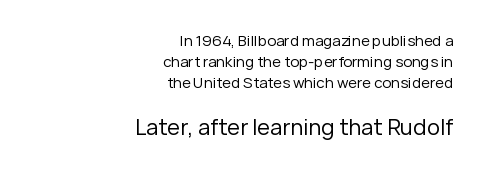
{"italic": "no", "bold": "no", "underline": "no", "align": "right", "line_spacing": "normal", "line_spacing_ratio": 1.4, "letter_spacing": "normal", "letter_spacing_em": 0.0, "larger_block": "second", "size_ratio": 1.47, "glyph_px": 22}
